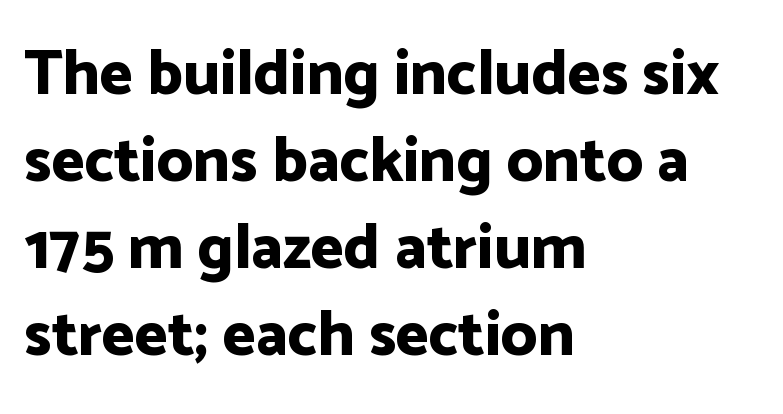
Q: Is the text bold? A: Yes.
Q: Is the text italic (slanted)? A: No, it is upright.
Q: Is the typeface a serif or a sans-serif typeface? A: Sans-serif.
Q: Is the text underlined? A: No.
Q: How is the paragraph aligned? A: Left-aligned.
Q: Is the spacing between letters normal or unusually wide? A: Normal.
Q: Is the spacing between lines tight, normal or loose? A: Normal.
Q: Width (condensed, normal, or wide)? A: Normal.
Q: Stroke contrast? A: Low.
Q: x-height? A: Medium.
Q: Monospaced? A: No.
